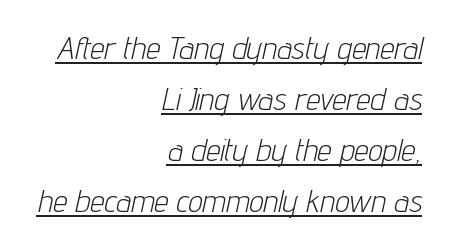
{"italic": "yes", "lean": "right", "slant_degrees": 12, "bold": "no", "weight": "light", "width": "condensed", "stroke_contrast": "low", "x_height": "medium", "monospaced": "no", "underline": "yes", "align": "right", "line_spacing": "normal", "line_spacing_ratio": 1.59, "letter_spacing": "normal", "letter_spacing_em": 0.0, "glyph_px": 32}
